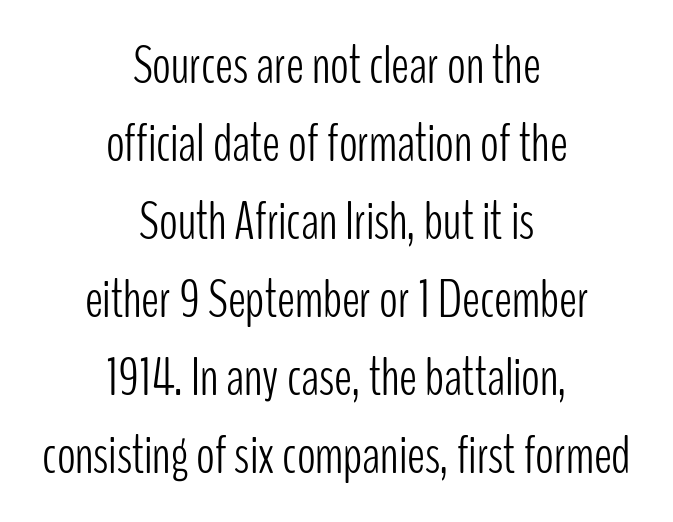
{"serif": "no", "italic": "no", "bold": "no", "weight": "light", "width": "condensed", "stroke_contrast": "low", "x_height": "medium", "monospaced": "no", "underline": "no", "align": "center", "line_spacing": "normal", "line_spacing_ratio": 1.42, "letter_spacing": "normal", "letter_spacing_em": 0.0, "glyph_px": 55}
